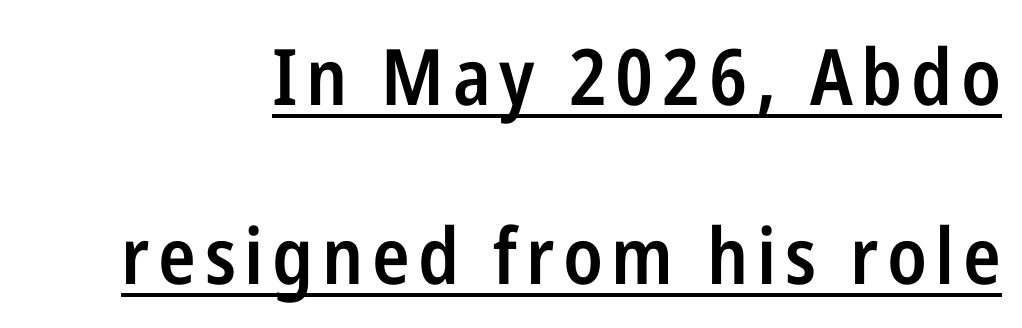
{"serif": "no", "italic": "no", "bold": "semi", "weight": "semibold", "width": "condensed", "stroke_contrast": "low", "x_height": "medium", "monospaced": "no", "underline": "yes", "line_spacing": "loose", "line_spacing_ratio": 2.29, "glyph_px": 78}
